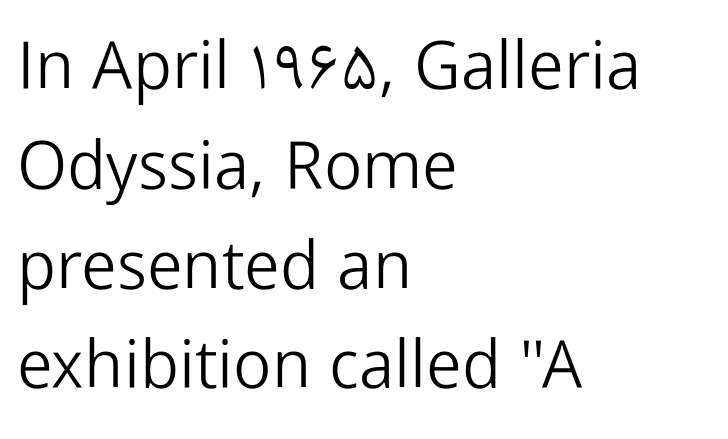
The image shows 67 px light sans-serif type, upright; set left-aligned, normal line spacing (1.49x), normal letter spacing, not underlined; low stroke contrast and a medium x-height.
